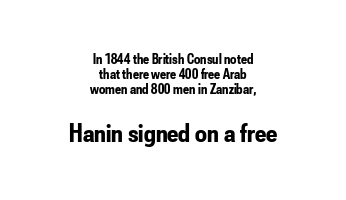
{"italic": "no", "bold": "yes", "underline": "no", "align": "center", "line_spacing": "tight", "line_spacing_ratio": 1.07, "letter_spacing": "normal", "letter_spacing_em": 0.0, "larger_block": "second", "size_ratio": 1.86, "glyph_px": 26}
